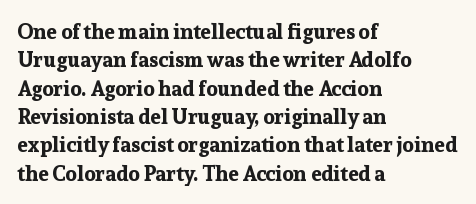
Q: Is the text bold? A: Yes.
Q: Is the text italic (slanted)? A: No, it is upright.
Q: Is the text underlined? A: No.
Q: How is the paragraph aligned? A: Left-aligned.
Q: Is the spacing between letters normal or unusually wide? A: Normal.
Q: Is the spacing between lines tight, normal or loose? A: Normal.
